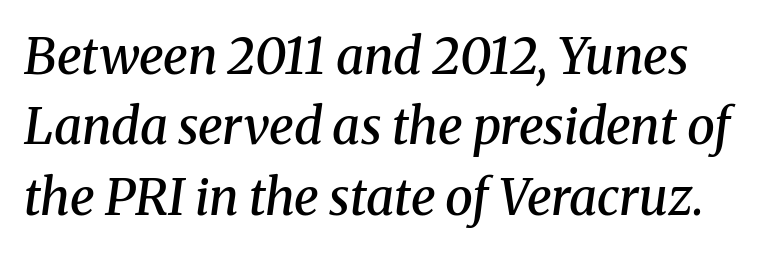
The image shows 50 px semibold serif type, italic (leaning right); set normal line spacing (1.41x), normal letter spacing, not underlined; medium stroke contrast and a medium x-height.
